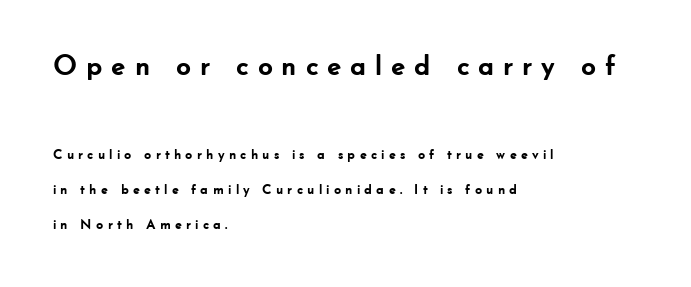
The image shows 29 px semibold sans-serif type, upright; set left-aligned, loose line spacing (2.49x), unusually wide letter spacing (+0.28 em), not underlined; the first (top) block is 2.07x larger; low stroke contrast and a small x-height.
